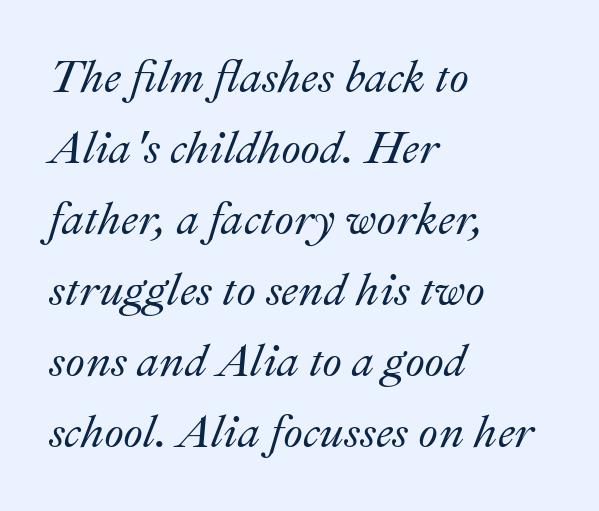
All the whitespace from short lines collects on the right. Notice how the stems are inclined rather than vertical — that's the hallmark of italics. Nothing unusual about the tracking: characters are spaced as the font intends. Here the designer chose a conventional face with non-uniform glyph widths. The gap between lines stays unmarked.
